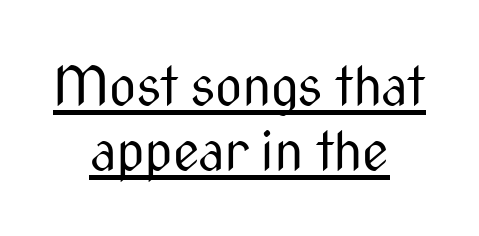
The image shows 53 px regular-weight, condensed sans-serif type, upright; set centered, line spacing 1.22x, normal letter spacing, underlined; medium stroke contrast and a medium x-height.
